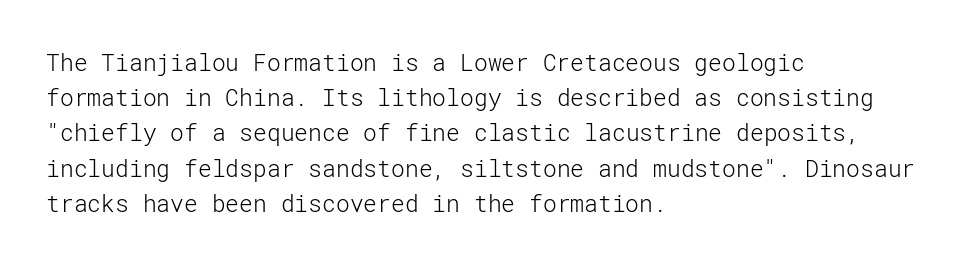
Q: Is the text bold? A: No.
Q: Is the text italic (slanted)? A: No, it is upright.
Q: Is the text underlined? A: No.
Q: How is the paragraph aligned? A: Left-aligned.
Q: Is the spacing between letters normal or unusually wide? A: Normal.
Q: Is the spacing between lines tight, normal or loose? A: Normal.
